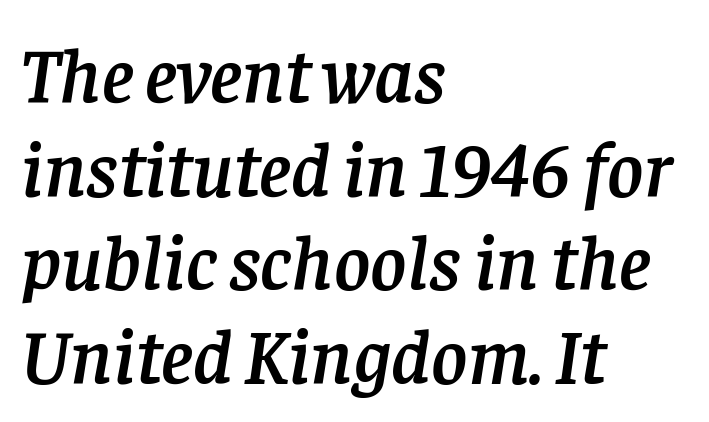
The image shows 78 px serif type, italic (leaning right); set left-aligned, line spacing 1.2x, normal letter spacing, not underlined; low stroke contrast and a large x-height.
